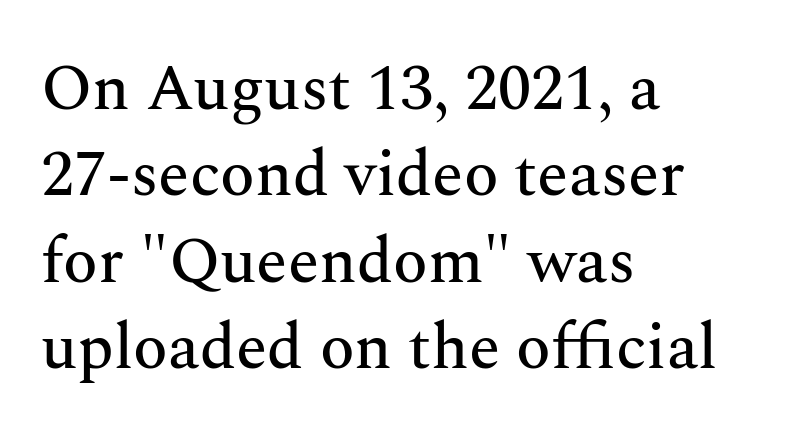
This sample has the flowing, uneven cadence of proportional lettering. Short and long lines alike share a common starting point at left. No word sits above an underline. Reading down the column, the eye jumps a familiar distance to each next line.
